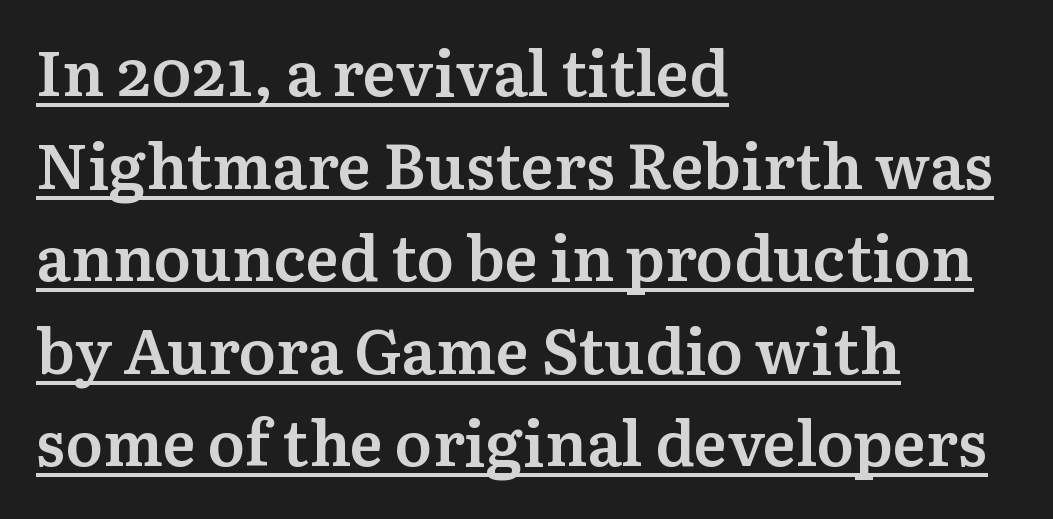
{"serif": "yes", "italic": "no", "bold": "semi", "weight": "semibold", "width": "normal", "stroke_contrast": "medium", "x_height": "medium", "monospaced": "no", "underline": "yes", "align": "left", "line_spacing": "normal", "line_spacing_ratio": 1.47, "letter_spacing": "normal", "letter_spacing_em": 0.0, "glyph_px": 63}
